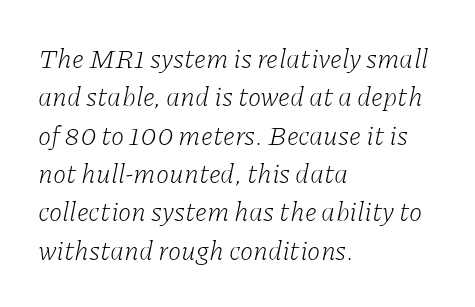
{"italic": "yes", "lean": "right", "slant_degrees": 11, "bold": "no", "underline": "no", "align": "left", "line_spacing": "normal", "line_spacing_ratio": 1.42, "letter_spacing": "normal", "letter_spacing_em": 0.0, "glyph_px": 27}
